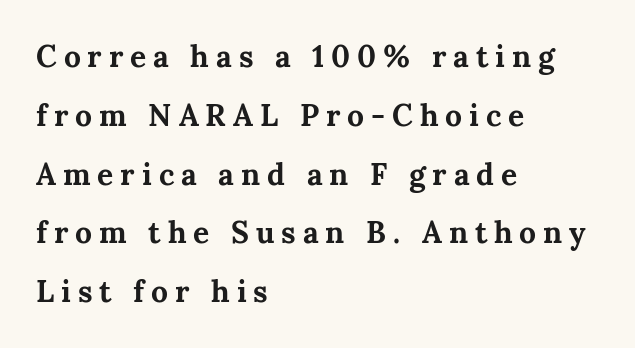
Do the characters align in a grid? No, the font is proportional. Posture: upright roman. Glyph-to-glyph distance is far greater than everyday printed text. Descenders are the only things crossing below the line. Horizontally, the lines are justified to the leading edge only. The rendering uses a bold face; every stroke is thick and dark.
